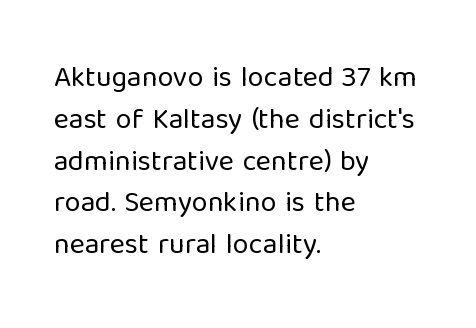
Q: Is the text bold? A: No.
Q: Is the text italic (slanted)? A: No, it is upright.
Q: Is the typeface a serif or a sans-serif typeface? A: Sans-serif.
Q: Is the text underlined? A: No.
Q: How is the paragraph aligned? A: Left-aligned.
Q: Is the spacing between letters normal or unusually wide? A: Normal.
Q: Is the spacing between lines tight, normal or loose? A: Normal.
Q: Width (condensed, normal, or wide)? A: Normal.
Q: Stroke contrast? A: Low.
Q: x-height? A: Medium.
Q: Monospaced? A: No.
